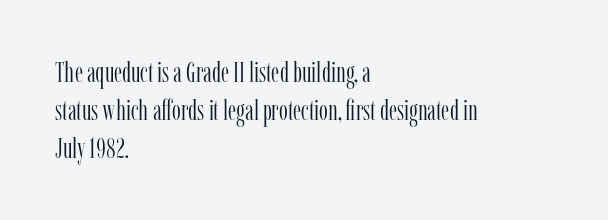
The image shows 28 px light, condensed serif type, upright; set left-aligned, normal line spacing (1.35x), normal letter spacing, not underlined; low stroke contrast and a medium x-height.
